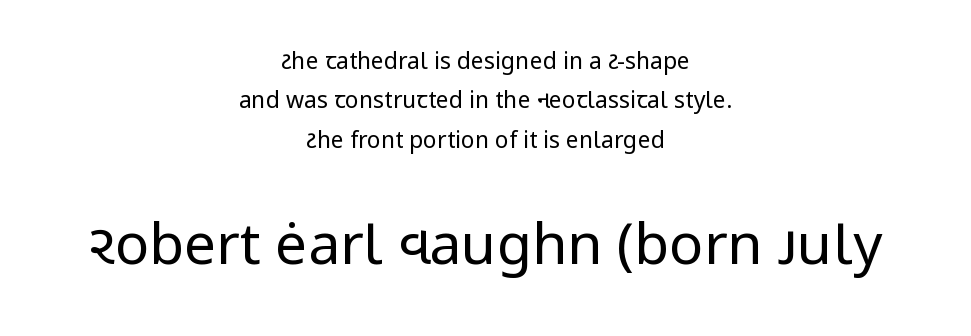
Q: Is the text bold? A: No.
Q: Is the text italic (slanted)? A: No, it is upright.
Q: Is the typeface a serif or a sans-serif typeface? A: Sans-serif.
Q: Is the text underlined? A: No.
Q: How is the paragraph aligned? A: Centered.
Q: Is the spacing between letters normal or unusually wide? A: Normal.
Q: Which block of text is set in a larger size, the first (top) or the second (bottom)? A: The second (bottom) one.
Q: Width (condensed, normal, or wide)? A: Normal.
Q: Stroke contrast? A: Low.
Q: x-height? A: Medium.
Q: Monospaced? A: No.
